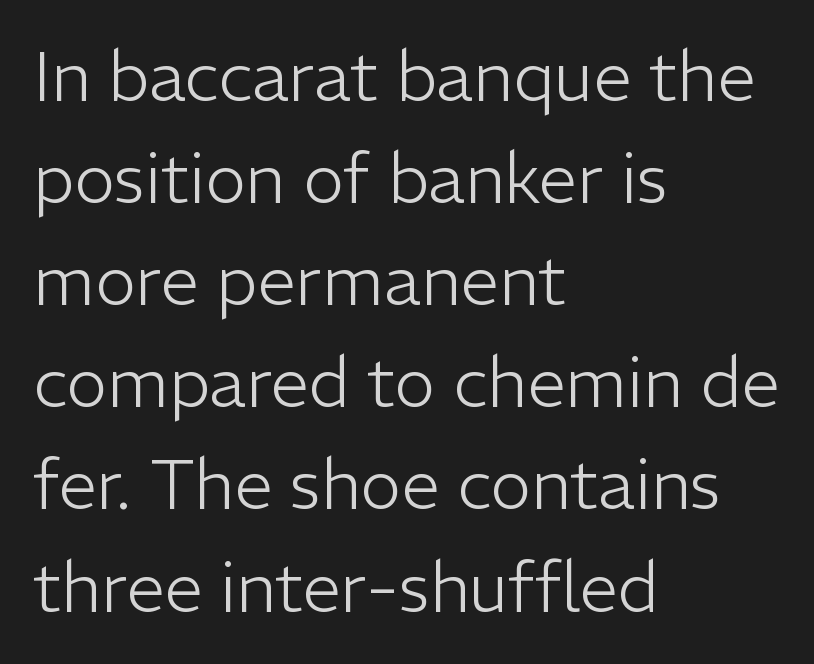
Q: Is the text bold? A: No.
Q: Is the text italic (slanted)? A: No, it is upright.
Q: Is the typeface a serif or a sans-serif typeface? A: Sans-serif.
Q: Is the text underlined? A: No.
Q: How is the paragraph aligned? A: Left-aligned.
Q: Is the spacing between letters normal or unusually wide? A: Normal.
Q: Is the spacing between lines tight, normal or loose? A: Normal.
Q: Width (condensed, normal, or wide)? A: Normal.
Q: Stroke contrast? A: Low.
Q: x-height? A: Medium.
Q: Monospaced? A: No.
